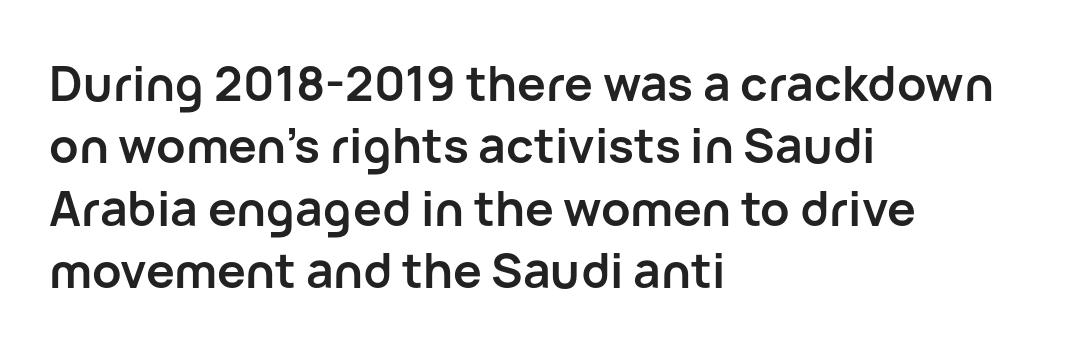
The image shows 48 px semibold sans-serif type, upright; set left-aligned, normal line spacing (1.3x), normal letter spacing, not underlined; low stroke contrast and a medium x-height.
